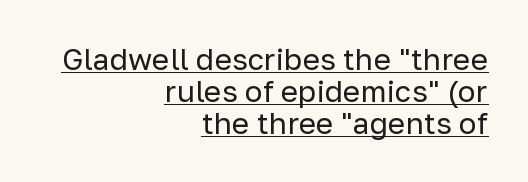
The image shows 30 px regular-weight sans-serif type, upright; set right-aligned, tight line spacing (1.07x), normal letter spacing, underlined; low stroke contrast and a medium x-height.
